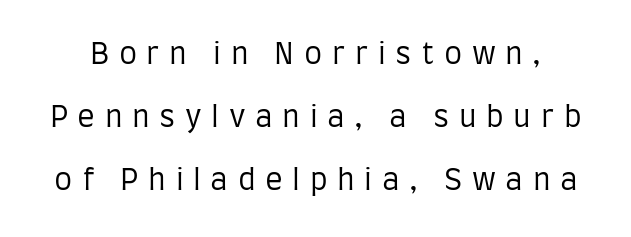
{"serif": "no", "italic": "no", "bold": "no", "weight": "regular", "width": "condensed", "stroke_contrast": "low", "x_height": "large", "monospaced": "no", "underline": "no", "line_spacing": "loose", "line_spacing_ratio": 2.18, "letter_spacing": "wide", "letter_spacing_em": 0.33, "glyph_px": 29}
